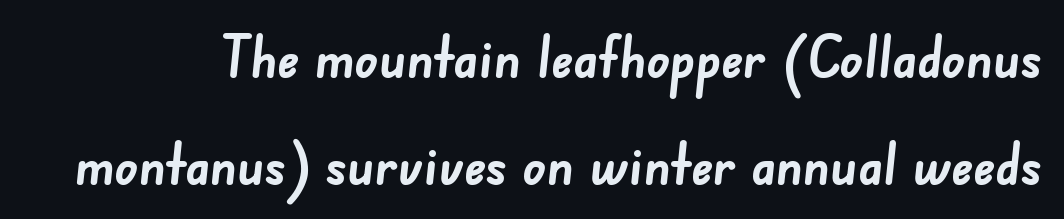
The image shows 57 px semibold sans-serif type; set line spacing 1.87x, normal letter spacing, not underlined; low stroke contrast and a small x-height.
